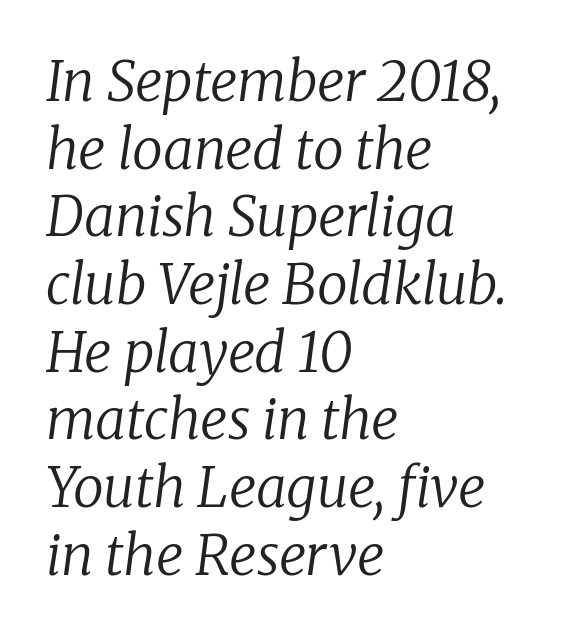
{"serif": "yes", "italic": "yes", "lean": "right", "slant_degrees": 8, "bold": "no", "weight": "regular", "width": "normal", "stroke_contrast": "low", "x_height": "medium", "monospaced": "no", "underline": "no", "align": "left", "line_spacing_ratio": 1.23, "letter_spacing": "normal", "letter_spacing_em": 0.0, "glyph_px": 55}
